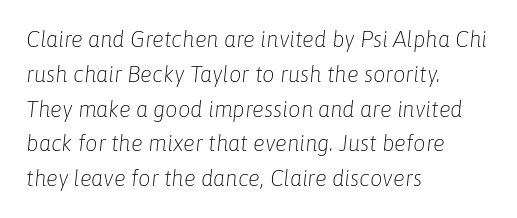
The image shows 22 px text type, italic (leaning right); set left-aligned, normal line spacing (1.58x), normal letter spacing, not underlined.
